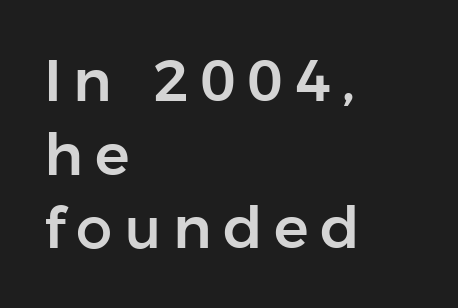
{"serif": "no", "italic": "no", "width": "normal", "stroke_contrast": "low", "x_height": "medium", "monospaced": "no", "underline": "no", "align": "left", "line_spacing": "normal", "line_spacing_ratio": 1.27, "letter_spacing": "wide", "letter_spacing_em": 0.2, "glyph_px": 58}
